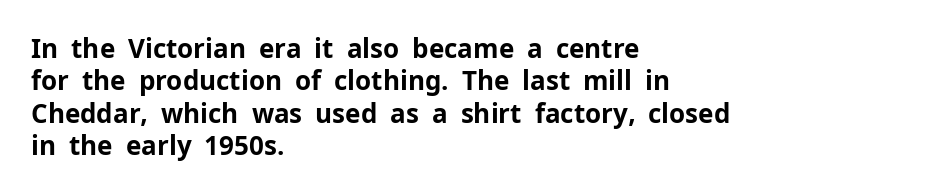
Q: Is the text bold? A: Yes.
Q: Is the text italic (slanted)? A: No, it is upright.
Q: Is the text underlined? A: No.
Q: How is the paragraph aligned? A: Left-aligned.
Q: Is the spacing between letters normal or unusually wide? A: Normal.
Q: Is the spacing between lines tight, normal or loose? A: Normal.
